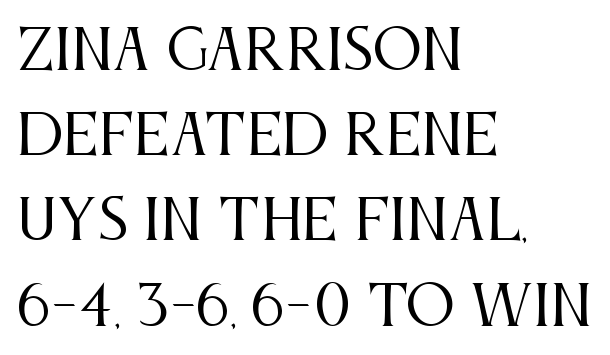
{"serif": "yes", "italic": "no", "bold": "no", "weight": "regular", "width": "condensed", "stroke_contrast": "medium", "x_height": "large", "monospaced": "no", "underline": "no", "align": "left", "line_spacing": "normal", "line_spacing_ratio": 1.55, "letter_spacing": "normal", "letter_spacing_em": 0.0, "glyph_px": 55}
